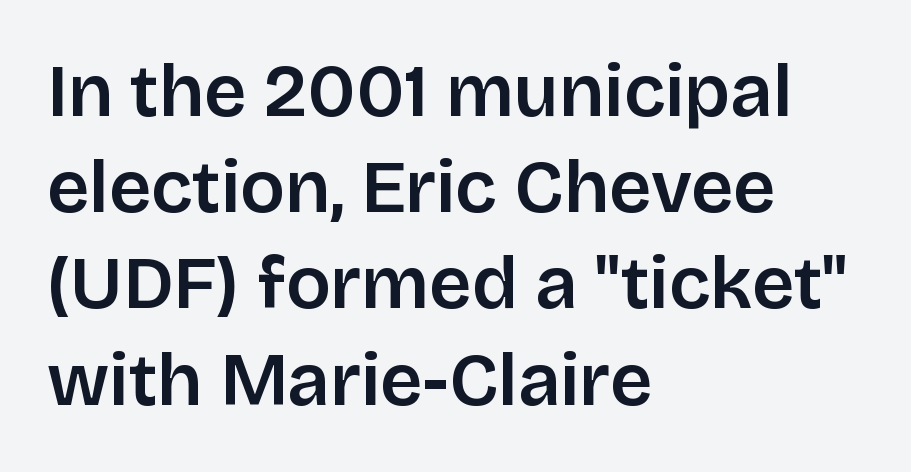
Letter spacing: default. Posture: upright roman. If you drew a ruler down the left edge, every line would touch it. No feet cap the strokes, marking this as sans-serif type. Spacing verdict: proportional, widths tailored to each character. Whoever set this chose a conventional vertical rhythm.
